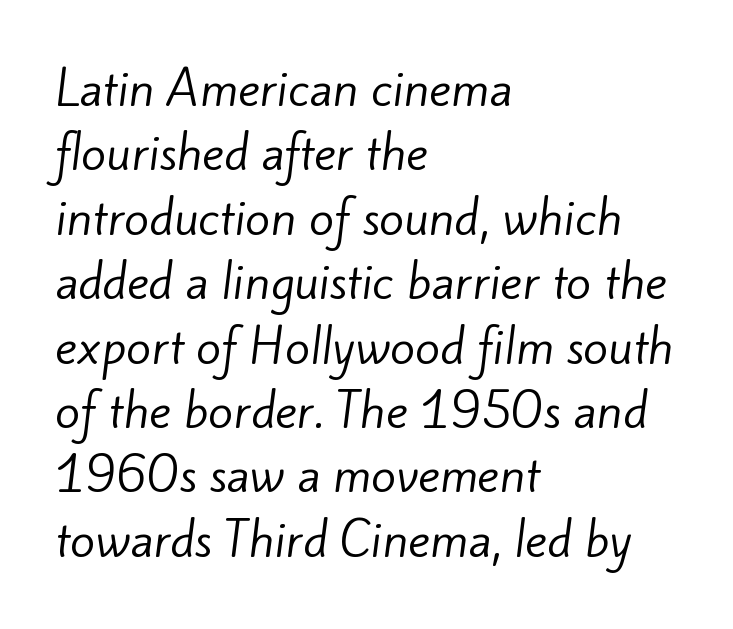
{"serif": "no", "bold": "no", "weight": "regular", "width": "normal", "stroke_contrast": "low", "x_height": "small", "monospaced": "no", "underline": "no", "align": "left", "line_spacing": "normal", "line_spacing_ratio": 1.4, "letter_spacing": "normal", "letter_spacing_em": 0.0, "glyph_px": 46}
